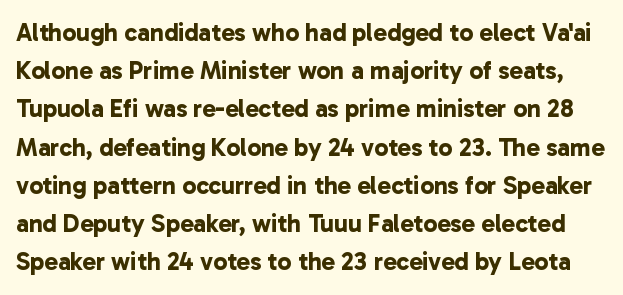
The baseline area is clear. Does the leading feel generous? No, just average. The strokes are fattened all the way to bold. What stands out about the letter spacing? Nothing — it is the standard amount.
